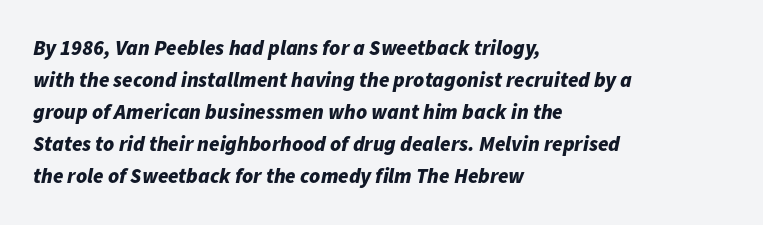
The passage is arranged the way most books set body copy — flush left. You'd pick this weight for a headline — it's a proper bold. The passage shown has conventional tracking throughout. Notice how descenders clear the ascenders below comfortably — that's standard leading.
